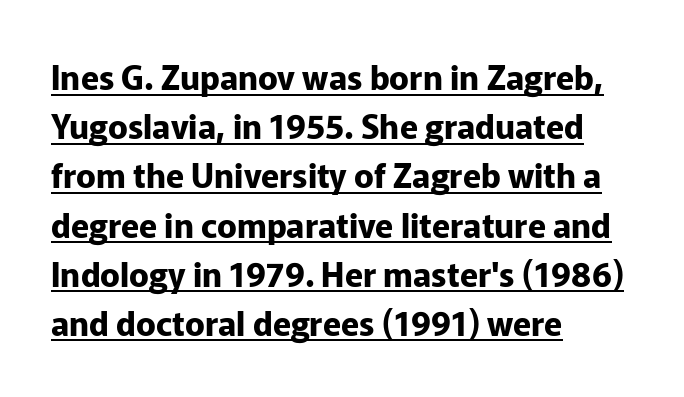
Q: Is the text bold? A: Yes.
Q: Is the text italic (slanted)? A: No, it is upright.
Q: Is the typeface a serif or a sans-serif typeface? A: Sans-serif.
Q: Is the text underlined? A: Yes.
Q: How is the paragraph aligned? A: Left-aligned.
Q: Is the spacing between letters normal or unusually wide? A: Normal.
Q: Is the spacing between lines tight, normal or loose? A: Normal.
Q: Width (condensed, normal, or wide)? A: Normal.
Q: Stroke contrast? A: Low.
Q: x-height? A: Medium.
Q: Monospaced? A: No.
